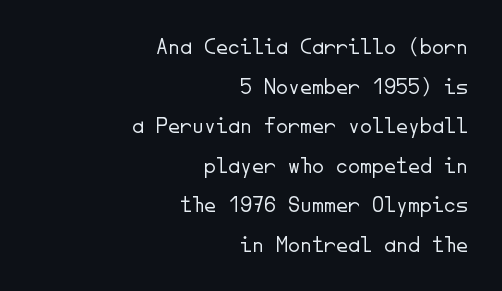
Quick note: not italic, upright. The letterforms sit at book weight or below. Regular leading. The glyphs are unaccompanied by any horizontal stroke below them. Horizontal alignment here is rightward, an uncommon choice for prose.
